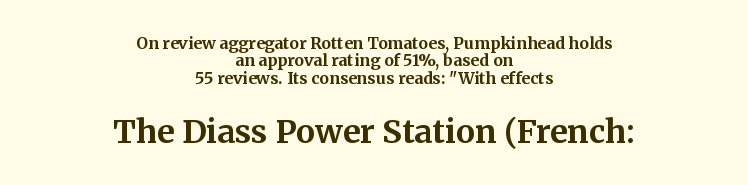
{"serif": "yes", "italic": "no", "bold": "yes", "weight": "bold", "width": "normal", "stroke_contrast": "medium", "x_height": "medium", "monospaced": "no", "underline": "no", "align": "center", "line_spacing": "tight", "line_spacing_ratio": 1.09, "letter_spacing": "normal", "letter_spacing_em": 0.0, "larger_block": "second", "size_ratio": 2.0, "glyph_px": 32}
